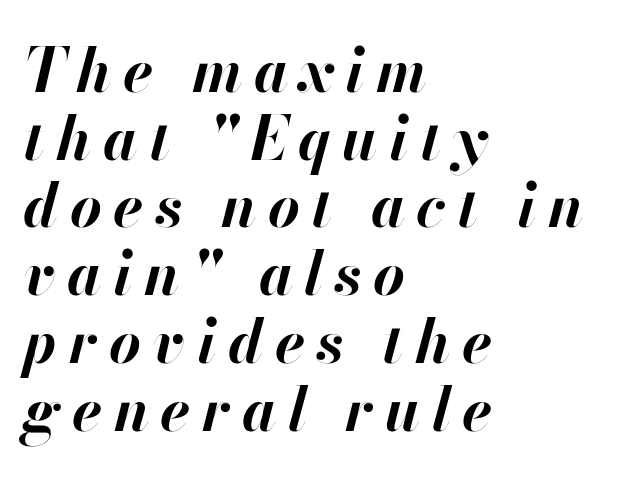
The image shows 61 px bold type, italic (leaning right); set left-aligned, tight line spacing (1.11x), not underlined; high stroke contrast and a small x-height.
